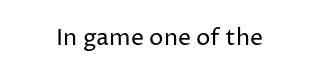
The type is set solid horizontally, with unmodified tracking. Words float on clear page, feet unadorned. A quiet, ordinary-to-light weight characterises the typeface. The type sits square on the baseline with zero lean.
